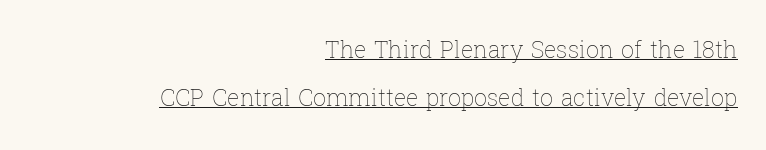
{"italic": "no", "bold": "no", "underline": "yes", "align": "right", "line_spacing": "loose", "line_spacing_ratio": 2.09, "letter_spacing": "normal", "letter_spacing_em": 0.0, "glyph_px": 23}
